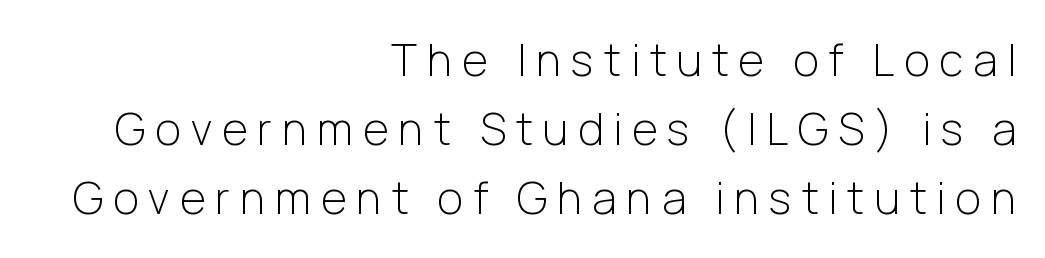
The image shows 44 px light sans-serif type, upright; set right-aligned, normal line spacing (1.57x), unusually wide letter spacing (+0.23 em), not underlined; low stroke contrast and a medium x-height.
